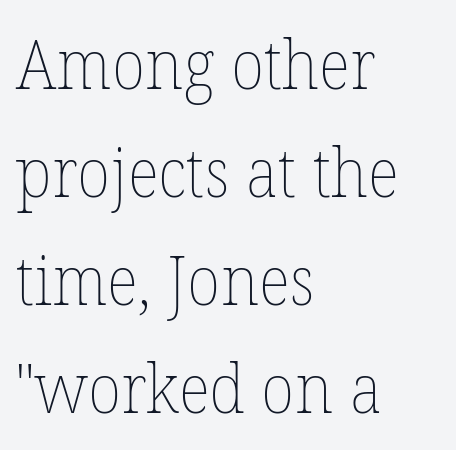
Q: Is the text bold? A: No.
Q: Is the text italic (slanted)? A: No, it is upright.
Q: Is the text underlined? A: No.
Q: How is the paragraph aligned? A: Left-aligned.
Q: Is the spacing between letters normal or unusually wide? A: Normal.
Q: Is the spacing between lines tight, normal or loose? A: Normal.
Q: Width (condensed, normal, or wide)? A: Normal.
Q: Stroke contrast? A: Low.
Q: x-height? A: Medium.
Q: Monospaced? A: No.
